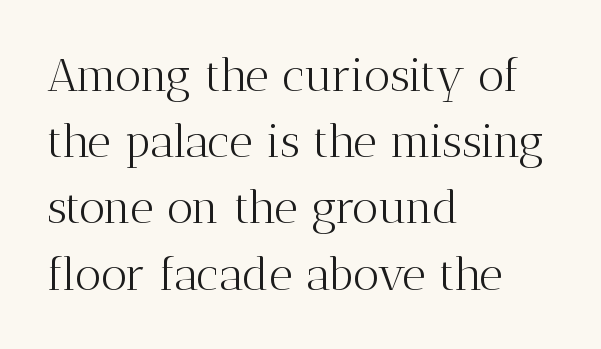
Q: Is the text bold? A: No.
Q: Is the text italic (slanted)? A: No, it is upright.
Q: Is the typeface a serif or a sans-serif typeface? A: Serif.
Q: Is the text underlined? A: No.
Q: How is the paragraph aligned? A: Left-aligned.
Q: Is the spacing between letters normal or unusually wide? A: Normal.
Q: Is the spacing between lines tight, normal or loose? A: Normal.
Q: Width (condensed, normal, or wide)? A: Normal.
Q: Stroke contrast? A: Medium.
Q: x-height? A: Medium.
Q: Monospaced? A: No.
